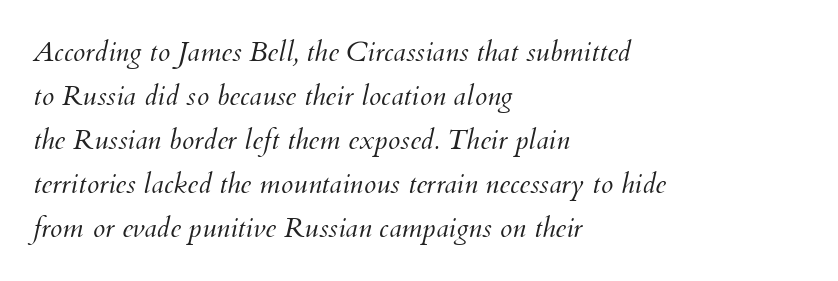
Q: Is the text bold? A: No.
Q: Is the text italic (slanted)? A: Yes, it leans right by about 12 degrees.
Q: Is the text underlined? A: No.
Q: How is the paragraph aligned? A: Left-aligned.
Q: Is the spacing between letters normal or unusually wide? A: Normal.
Q: Is the spacing between lines tight, normal or loose? A: Normal.
Q: Width (condensed, normal, or wide)? A: Normal.
Q: Stroke contrast? A: Medium.
Q: x-height? A: Small.
Q: Monospaced? A: No.
